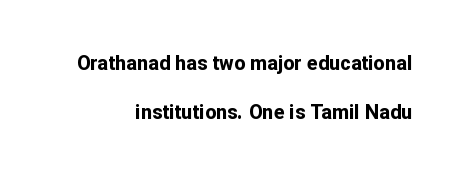
Q: Is the text bold? A: Yes.
Q: Is the text italic (slanted)? A: No, it is upright.
Q: Is the text underlined? A: No.
Q: How is the paragraph aligned? A: Right-aligned.
Q: Is the spacing between letters normal or unusually wide? A: Normal.
Q: Is the spacing between lines tight, normal or loose? A: Loose.
